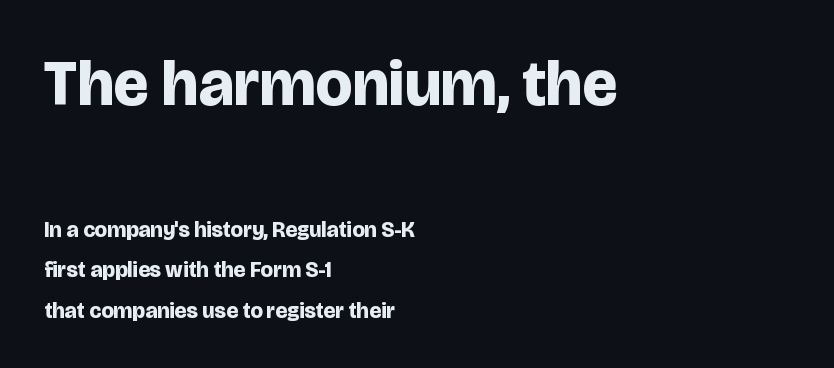
{"serif": "no", "italic": "no", "bold": "yes", "weight": "bold", "width": "normal", "stroke_contrast": "low", "x_height": "large", "monospaced": "no", "underline": "no", "align": "left", "line_spacing_ratio": 1.84, "letter_spacing": "normal", "letter_spacing_em": 0.0, "larger_block": "first", "size_ratio": 2.95, "glyph_px": 65}
